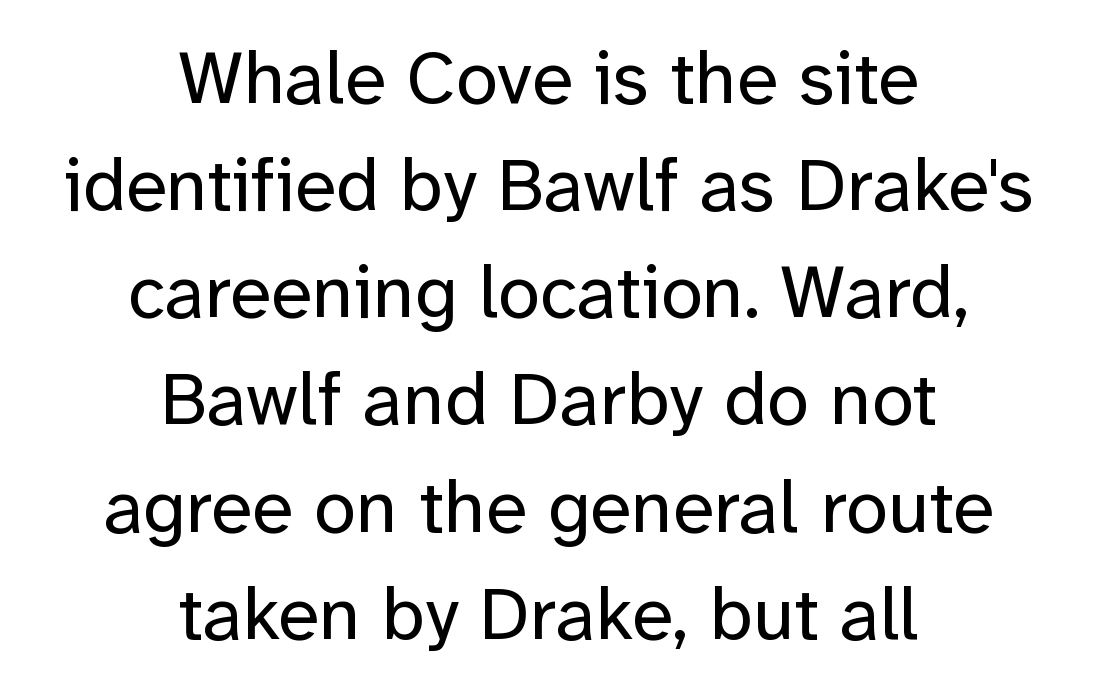
The image shows 76 px regular-weight sans-serif type, upright; set centered, normal line spacing (1.41x), normal letter spacing, not underlined; low stroke contrast and a medium x-height.
